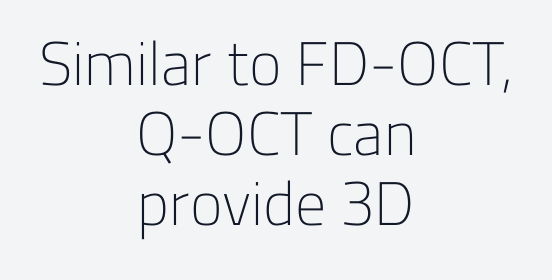
Q: Is the text bold? A: No.
Q: Is the text italic (slanted)? A: No, it is upright.
Q: Is the typeface a serif or a sans-serif typeface? A: Sans-serif.
Q: Is the text underlined? A: No.
Q: How is the paragraph aligned? A: Centered.
Q: Is the spacing between letters normal or unusually wide? A: Normal.
Q: Is the spacing between lines tight, normal or loose? A: Tight.
Q: Width (condensed, normal, or wide)? A: Normal.
Q: Stroke contrast? A: Low.
Q: x-height? A: Medium.
Q: Monospaced? A: No.
